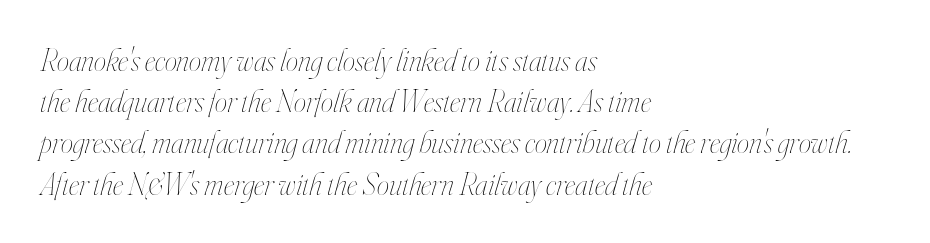
The image shows 31 px thin, condensed type, italic (leaning right); set left-aligned, normal line spacing (1.33x), normal letter spacing, not underlined; high stroke contrast and a small x-height.
